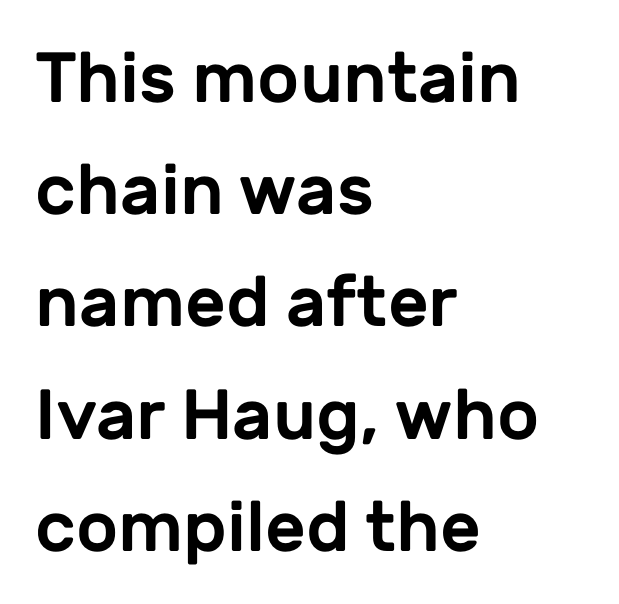
{"serif": "no", "italic": "no", "width": "normal", "stroke_contrast": "low", "x_height": "medium", "monospaced": "no", "underline": "no", "align": "left", "line_spacing": "normal", "line_spacing_ratio": 1.58, "letter_spacing": "normal", "letter_spacing_em": 0.0, "glyph_px": 71}
